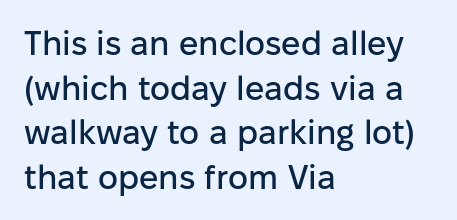
The passage shown is typeset with a sans-serif family. Character widths vary here, with narrow letters taking less room than wide ones. Vertically, the passage feels balanced, rows spaced as you'd expect. Between one letter and the next there's only the usual sliver of space. These lines stack with their left ends in a neat column. In terms of posture, this sample is upright.
